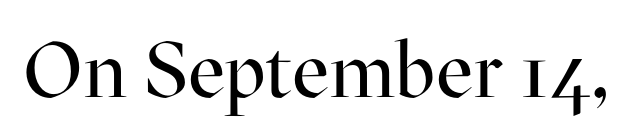
Q: Is the text bold? A: No.
Q: Is the text italic (slanted)? A: No, it is upright.
Q: Is the typeface a serif or a sans-serif typeface? A: Serif.
Q: Is the text underlined? A: No.
Q: Is the spacing between letters normal or unusually wide? A: Normal.
Q: Width (condensed, normal, or wide)? A: Normal.
Q: Stroke contrast? A: High.
Q: x-height? A: Medium.
Q: Monospaced? A: No.
